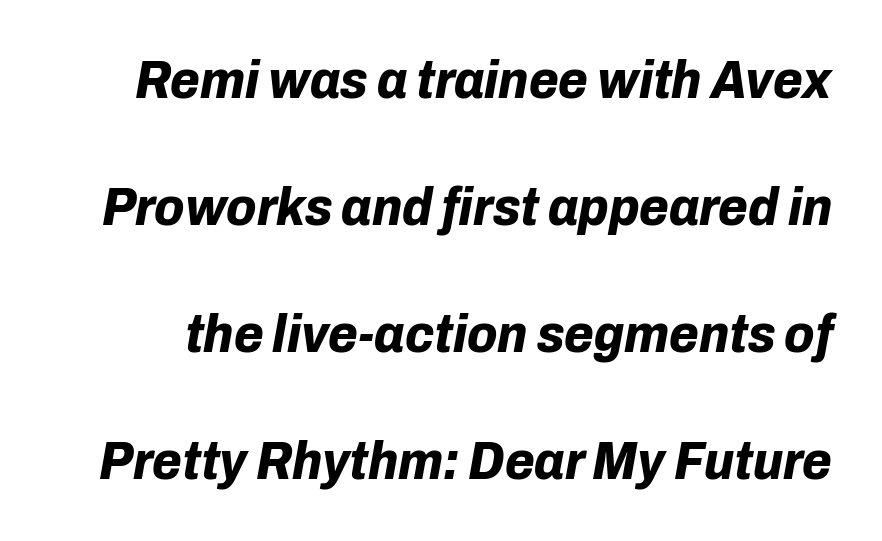
Typographic density is high because the face is bold. The gaps between neighbouring characters are ordinary and unremarkable. A typesetter would call this proportional, since set widths differ per character. Leading is clearly above the norm, producing a sparse column.
